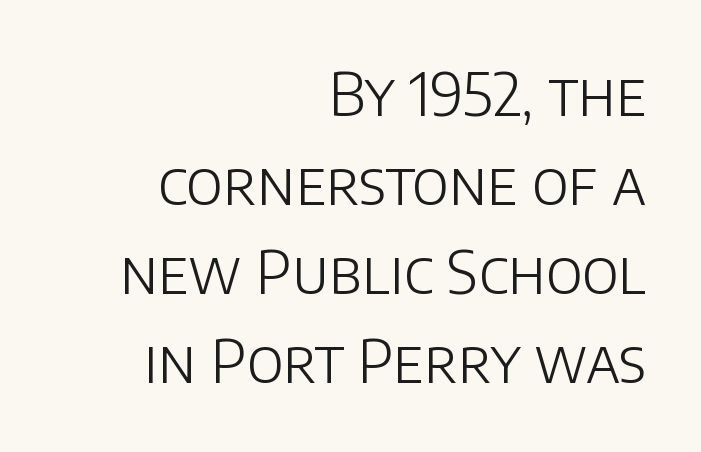
The image shows 59 px light sans-serif type, upright; set right-aligned, normal line spacing (1.51x), normal letter spacing, not underlined; low stroke contrast and a large x-height.
